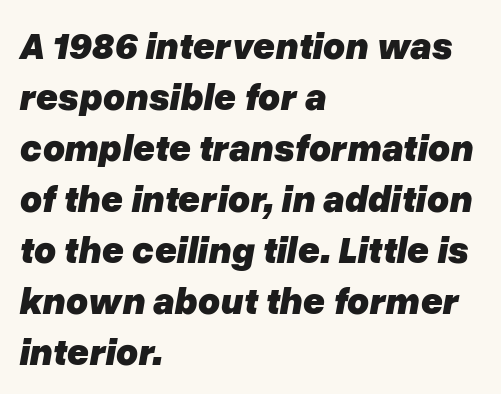
{"italic": "yes", "lean": "right", "slant_degrees": 10, "bold": "yes", "weight": "heavy", "width": "normal", "stroke_contrast": "low", "x_height": "medium", "monospaced": "no", "underline": "no", "align": "left", "line_spacing": "normal", "line_spacing_ratio": 1.34, "letter_spacing": "normal", "letter_spacing_em": 0.0, "glyph_px": 38}
